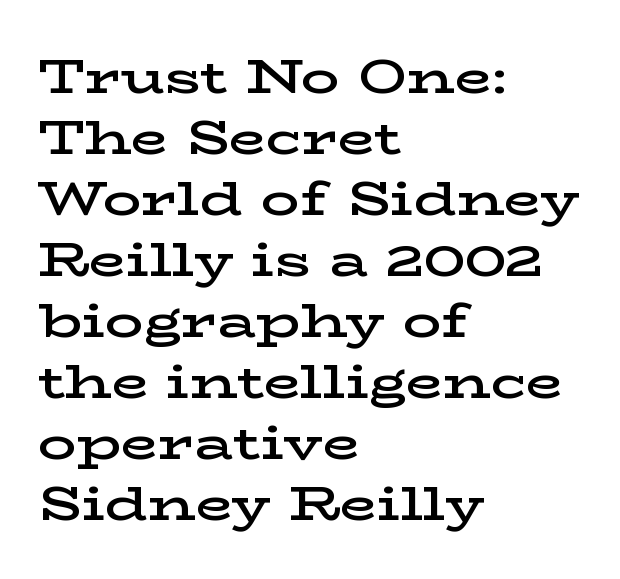
{"serif": "yes", "italic": "no", "bold": "semi", "weight": "semibold", "width": "wide", "stroke_contrast": "low", "x_height": "medium", "monospaced": "no", "underline": "no", "align": "left", "line_spacing": "normal", "line_spacing_ratio": 1.27, "letter_spacing": "normal", "letter_spacing_em": 0.0, "glyph_px": 48}
